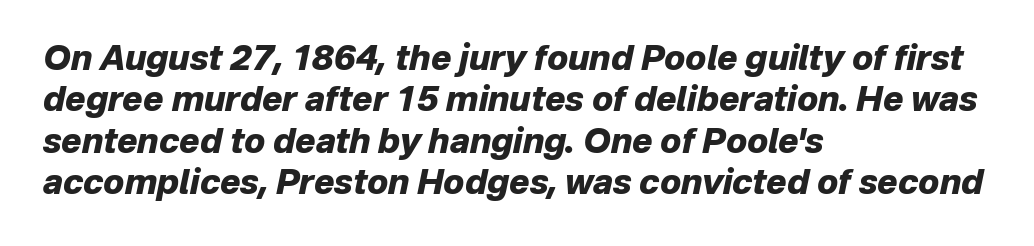
The image shows 34 px heavy type, italic (leaning right); set left-aligned, line spacing 1.22x, normal letter spacing, not underlined; low stroke contrast and a medium x-height.
